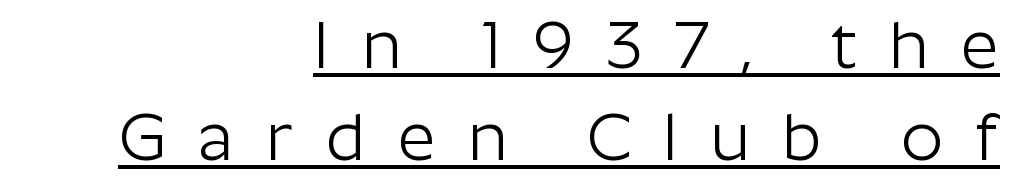
The rendering uses a moderate line-height, typical for paragraphs. Note: no serifs on the glyphs. Looks like someone drew a line under every word here. It's the straight-up-and-down kind of type.
